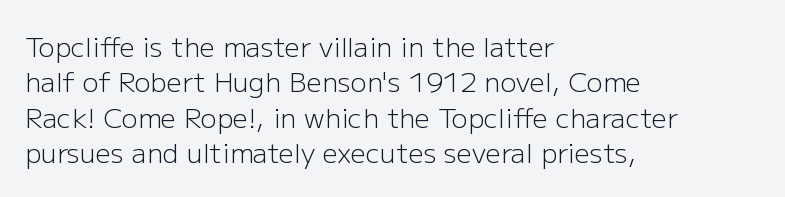
The image shows 27 px text type, upright; set left-aligned, normal line spacing (1.31x), normal letter spacing, not underlined.
